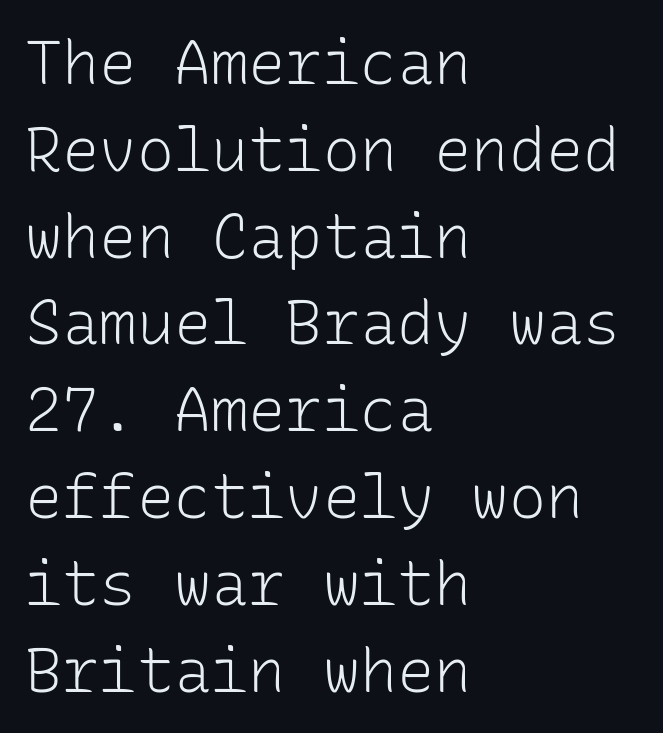
The image shows 62 px light sans-serif type, upright, monospaced; set left-aligned, normal line spacing (1.4x), normal letter spacing, not underlined; low stroke contrast and a medium x-height.
